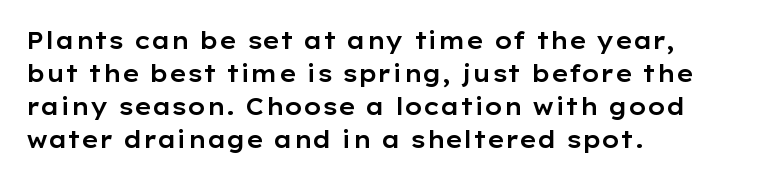
Q: Is the text italic (slanted)? A: No, it is upright.
Q: Is the text underlined? A: No.
Q: How is the paragraph aligned? A: Left-aligned.
Q: Is the spacing between letters normal or unusually wide? A: Normal.
Q: Is the spacing between lines tight, normal or loose? A: Normal.
